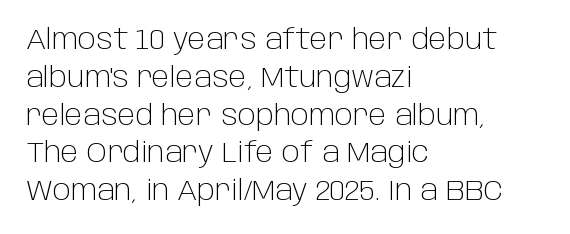
The image shows 28 px light sans-serif type, upright; set left-aligned, normal line spacing (1.35x), normal letter spacing, not underlined; low stroke contrast and a large x-height.
